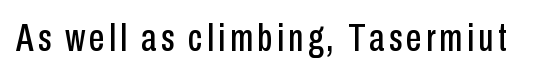
Bare-footed words on every line. Nope, no serifs anywhere on these letters. The rendering uses natural spacing where letterforms have individual widths. This sample uses an upright cut, with every glyph sitting square on the baseline.
